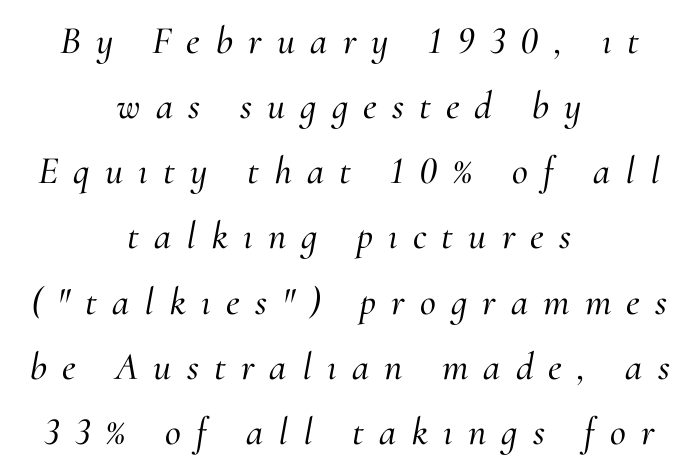
Q: Is the text italic (slanted)? A: Yes, it leans right by about 10 degrees.
Q: Is the typeface a serif or a sans-serif typeface? A: Serif.
Q: Is the text underlined? A: No.
Q: How is the paragraph aligned? A: Centered.
Q: Is the spacing between letters normal or unusually wide? A: Unusually wide.
Q: Is the spacing between lines tight, normal or loose? A: Normal.
Q: Width (condensed, normal, or wide)? A: Normal.
Q: Stroke contrast? A: Medium.
Q: x-height? A: Small.
Q: Monospaced? A: No.
